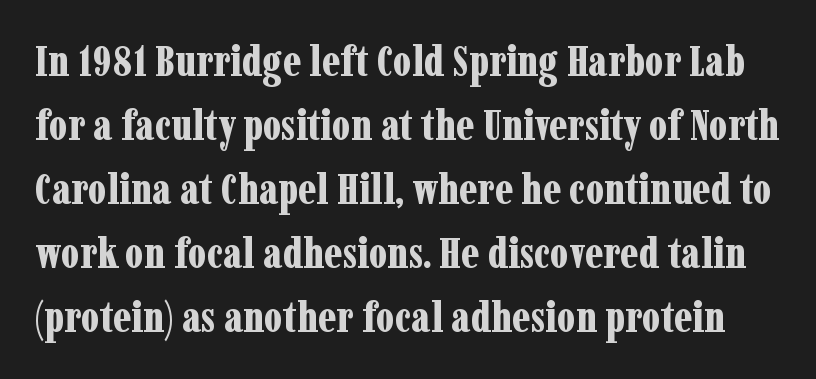
{"serif": "yes", "italic": "no", "bold": "yes", "weight": "bold", "width": "condensed", "stroke_contrast": "low", "x_height": "medium", "monospaced": "no", "underline": "no", "line_spacing": "normal", "line_spacing_ratio": 1.49, "letter_spacing": "normal", "letter_spacing_em": 0.0, "glyph_px": 43}
